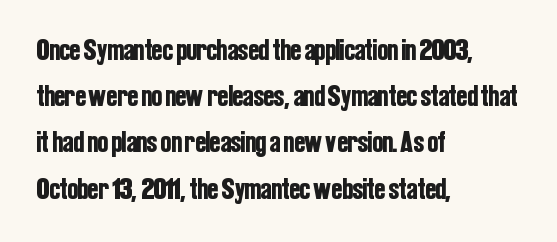
Check where the strokes stop: nothing finishes them off — pure sans. Look at the tracking — it's just the regular setting, nothing added. The letters stand straight up with perfectly vertical stems. This sample is left-justified, so line endings fall wherever the words run out. The string is rendered with underlining switched off. Is this a fixed-width face? No — the glyphs have proportional, varying widths.
